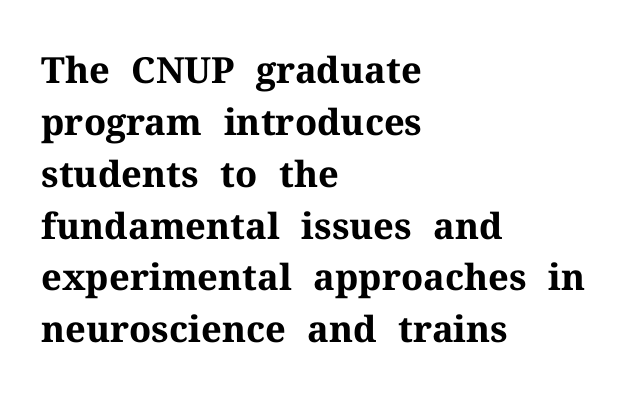
The image shows 36 px bold serif type, upright; set left-aligned, normal line spacing (1.44x), normal letter spacing, not underlined; medium stroke contrast and a medium x-height.
